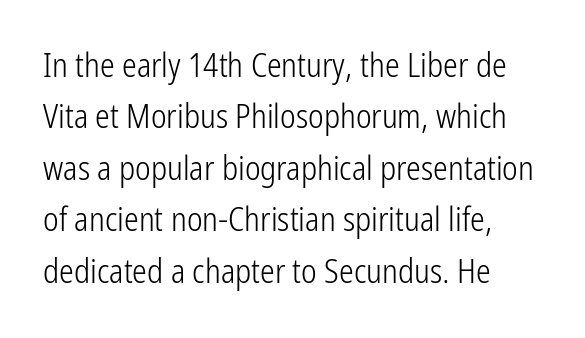
Q: Is the text bold? A: No.
Q: Is the text italic (slanted)? A: No, it is upright.
Q: Is the typeface a serif or a sans-serif typeface? A: Sans-serif.
Q: Is the text underlined? A: No.
Q: How is the paragraph aligned? A: Left-aligned.
Q: Is the spacing between letters normal or unusually wide? A: Normal.
Q: Is the spacing between lines tight, normal or loose? A: Normal.
Q: Width (condensed, normal, or wide)? A: Condensed.
Q: Stroke contrast? A: Low.
Q: x-height? A: Medium.
Q: Monospaced? A: No.
